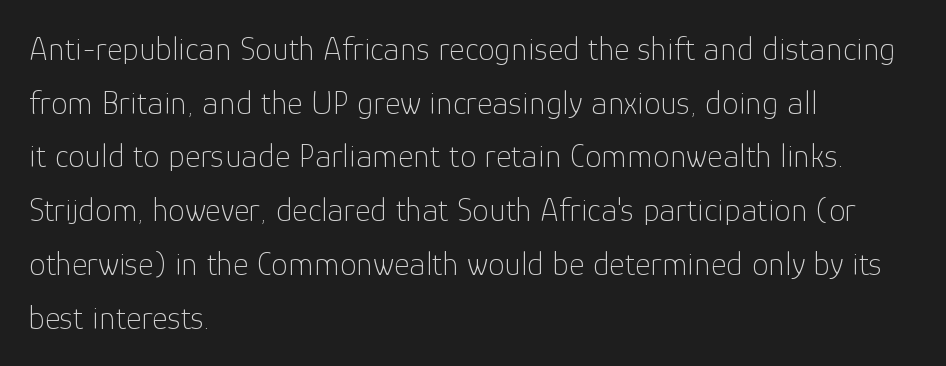
Q: Is the text bold? A: No.
Q: Is the text italic (slanted)? A: No, it is upright.
Q: Is the typeface a serif or a sans-serif typeface? A: Sans-serif.
Q: Is the text underlined? A: No.
Q: How is the paragraph aligned? A: Left-aligned.
Q: Is the spacing between letters normal or unusually wide? A: Normal.
Q: Is the spacing between lines tight, normal or loose? A: Normal.
Q: Width (condensed, normal, or wide)? A: Normal.
Q: Stroke contrast? A: Low.
Q: x-height? A: Medium.
Q: Monospaced? A: No.
